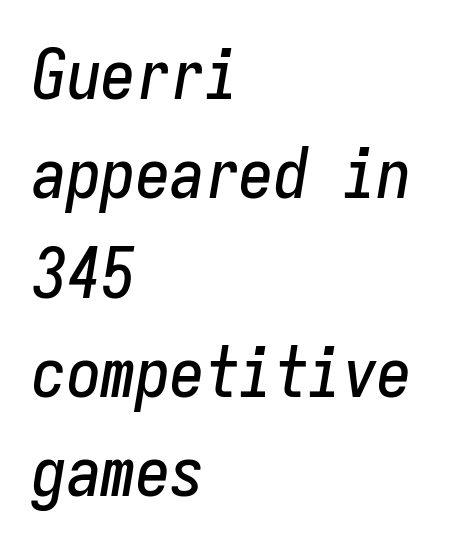
{"italic": "yes", "lean": "right", "slant_degrees": 9, "width": "condensed", "stroke_contrast": "low", "x_height": "medium", "monospaced": "yes", "underline": "no", "align": "left", "line_spacing": "normal", "line_spacing_ratio": 1.44, "letter_spacing": "normal", "letter_spacing_em": 0.0, "glyph_px": 69}
